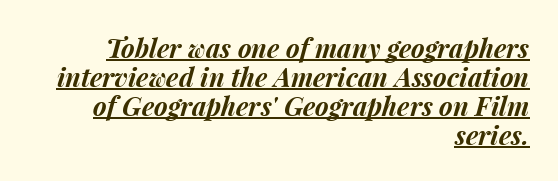
In designer terms, the underline attribute is active on this setting. Horizontally, the lines are justified to the trailing edge only. The rendering uses a bold face; every stroke is thick and dark. The letters are slanted; this is an italic face.
